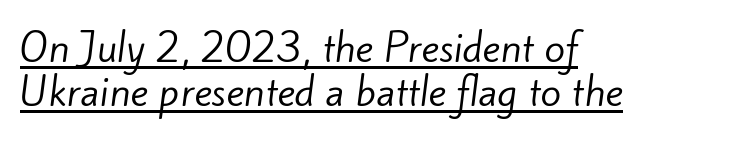
Caption: lettering with a line underneath. Spacing between characters is what you'd get straight out of the box. Here the designer chose a conventional face with non-uniform glyph widths. Stem width sits at or under what a default text font uses.
